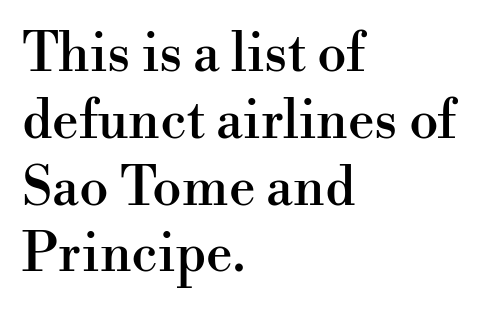
Q: Is the text italic (slanted)? A: No, it is upright.
Q: Is the typeface a serif or a sans-serif typeface? A: Serif.
Q: Is the text underlined? A: No.
Q: How is the paragraph aligned? A: Left-aligned.
Q: Is the spacing between letters normal or unusually wide? A: Normal.
Q: Is the spacing between lines tight, normal or loose? A: Normal.
Q: Width (condensed, normal, or wide)? A: Normal.
Q: Stroke contrast? A: High.
Q: x-height? A: Small.
Q: Monospaced? A: No.
